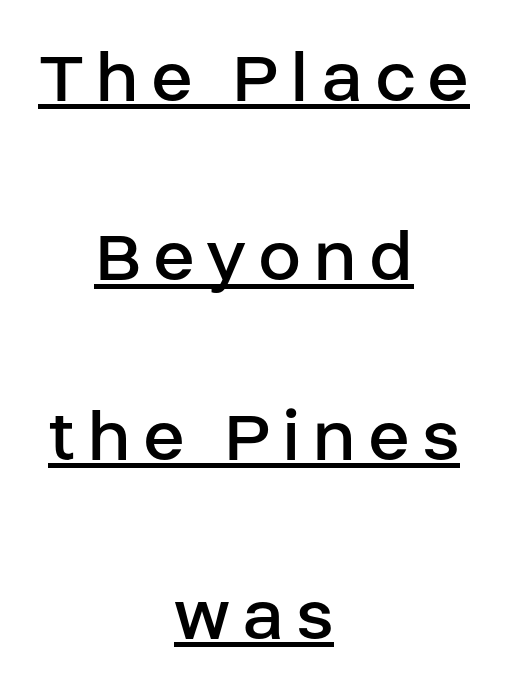
Typeset on center — no edge is straight. No italicization has been applied; the sample stays upright. The font family rendered here belongs to the sans-serif group. Is the type heavy? It reads as light-to-regular instead. The typesetter has applied underlining to the passage shown. Quick note: interline space is abundant.
